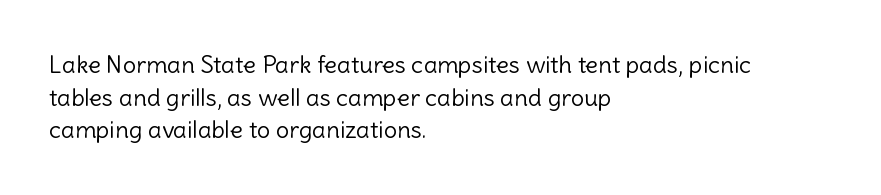
Plain, unruled lines of type. Ordinary non-slanted type is in use. Does extra space separate the letters? No, they use regular spacing. This is not heavy type; no bold has been used. These lines sit exactly where default settings would place them. Reading down the block, your eye returns to a fixed left position each line.
